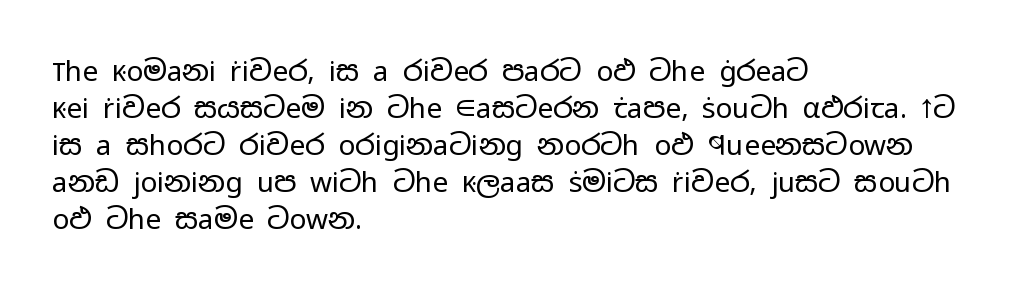
The image shows 28 px regular-weight, wide sans-serif type, upright; set left-aligned, normal line spacing (1.32x), normal letter spacing, not underlined; low stroke contrast and a medium x-height.
